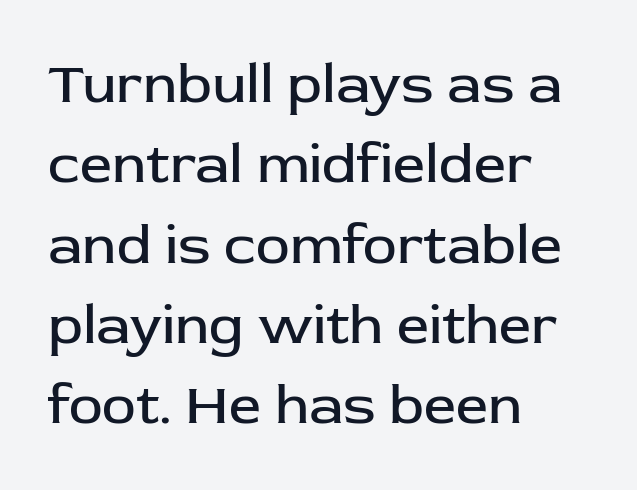
{"serif": "no", "italic": "no", "bold": "no", "weight": "regular", "width": "normal", "stroke_contrast": "low", "x_height": "medium", "monospaced": "no", "underline": "no", "align": "left", "line_spacing": "normal", "line_spacing_ratio": 1.41, "letter_spacing": "normal", "letter_spacing_em": 0.0, "glyph_px": 57}
